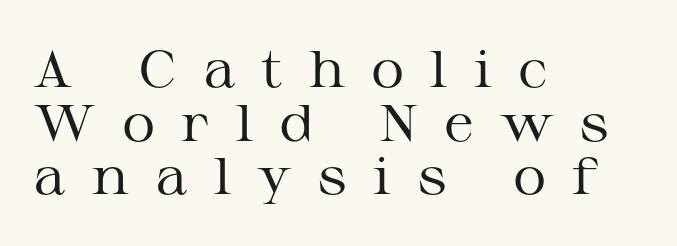
{"serif": "yes", "italic": "no", "bold": "no", "weight": "regular", "width": "wide", "stroke_contrast": "medium", "x_height": "medium", "monospaced": "no", "underline": "no", "align": "left", "line_spacing": "tight", "line_spacing_ratio": 1.03, "letter_spacing": "wide", "letter_spacing_em": 0.5, "glyph_px": 52}
